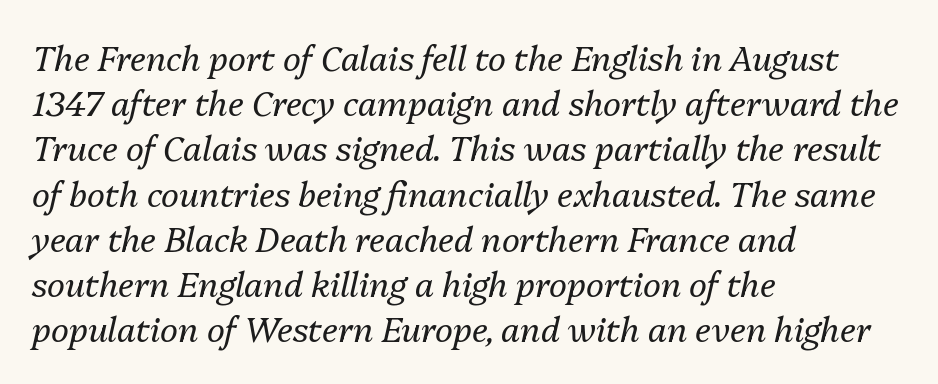
The image shows 34 px regular-weight type, italic (leaning right); set left-aligned, normal line spacing (1.33x), normal letter spacing, not underlined; medium stroke contrast and a medium x-height.
